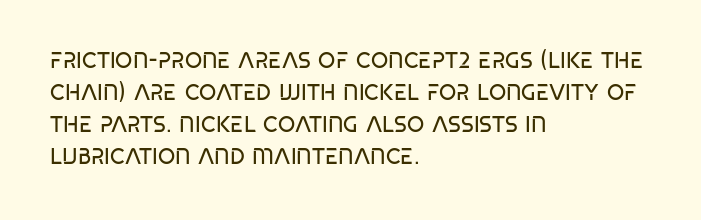
Students, observe: this is what conventionally led text looks like. Nobody touched the tracking dial on this one. Anything drawn beneath the words? Only blank space. A light-to-regular cut is what we see here. The setting favours the left margin, as ordinary paragraphs usually do.
